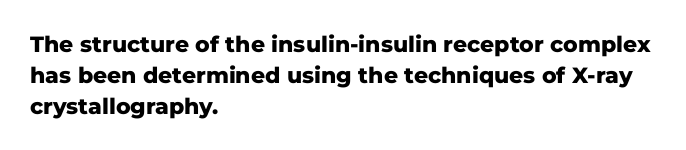
No italicization has been applied; the sample stays upright. The line-height multiplier appears to be the usual default. The face used here has the dense, thick strokes of a bold. Clear beneath every line of the passage. Each word holds together tightly as a unit, with standard inter-letter gaps. The typesetter chose a ragged-right arrangement here.
